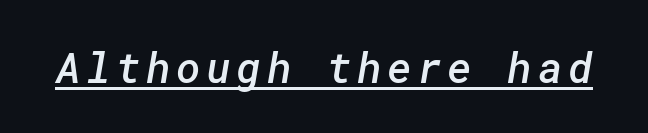
{"serif": "no", "bold": "semi", "weight": "semibold", "width": "normal", "stroke_contrast": "low", "x_height": "medium", "underline": "yes", "glyph_px": 42}
